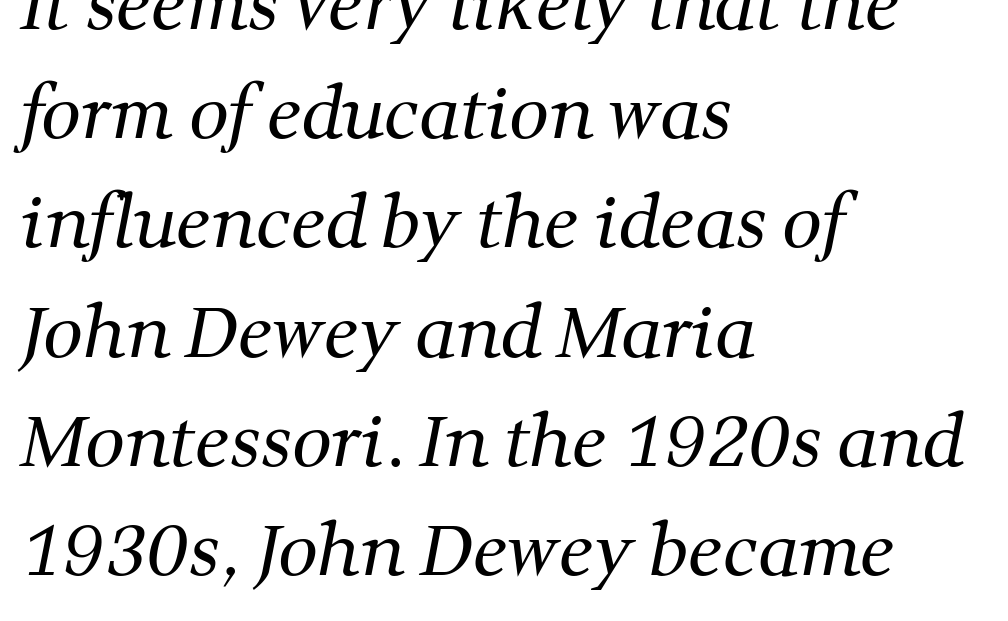
The image shows 70 px regular-weight serif type; set left-aligned, normal line spacing (1.56x), normal letter spacing, not underlined; medium stroke contrast and a medium x-height.
